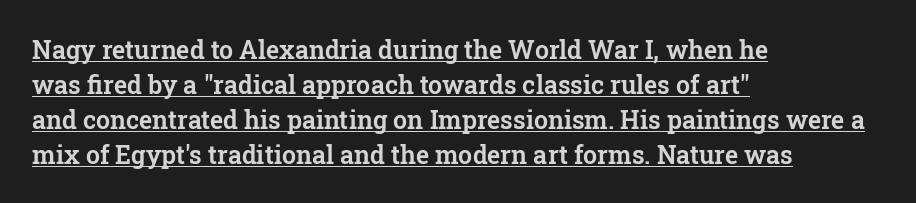
Q: Is the text italic (slanted)? A: No, it is upright.
Q: Is the text underlined? A: Yes.
Q: How is the paragraph aligned? A: Left-aligned.
Q: Is the spacing between letters normal or unusually wide? A: Normal.
Q: Is the spacing between lines tight, normal or loose? A: Normal.
